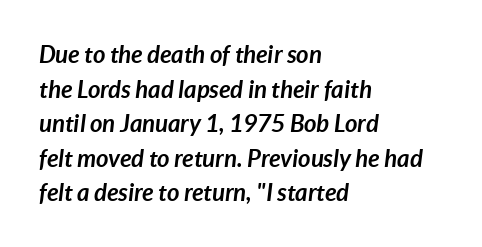
This is heavy type, rendered in bold. The text block is weighted toward the left margin, trailing off unevenly rightward. The text carries the slant typical of an italic or oblique font. Just letters on the line, the space beneath them empty.
